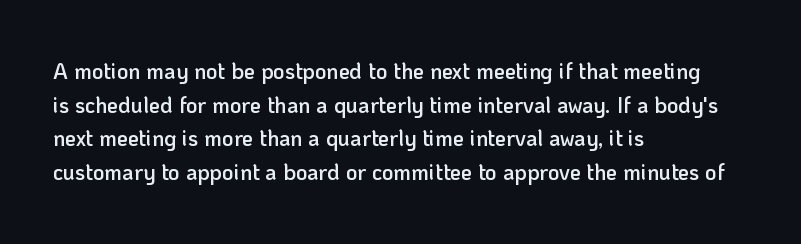
The image shows 22 px text type, upright; set left-aligned, normal line spacing (1.53x), normal letter spacing, not underlined.
